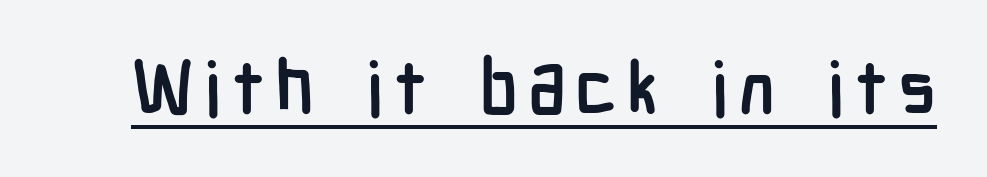
The image shows 74 px semibold, condensed sans-serif type, upright; set underlined; low stroke contrast and a medium x-height.
